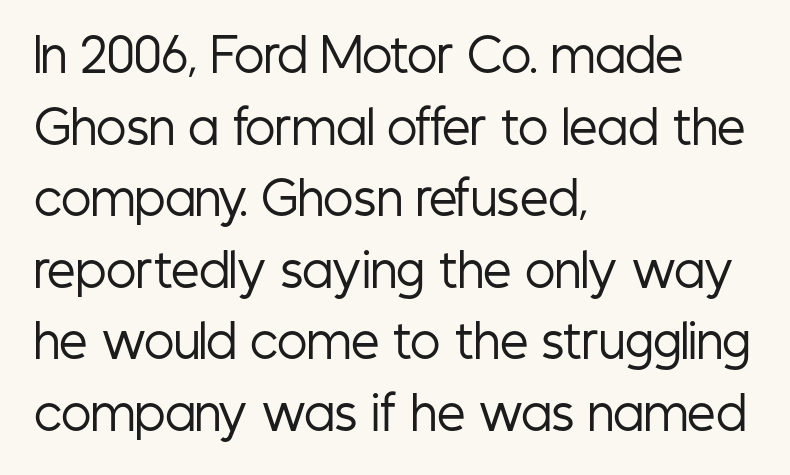
Q: Is the text bold? A: No.
Q: Is the text italic (slanted)? A: No, it is upright.
Q: Is the typeface a serif or a sans-serif typeface? A: Sans-serif.
Q: Is the text underlined? A: No.
Q: How is the paragraph aligned? A: Left-aligned.
Q: Is the spacing between letters normal or unusually wide? A: Normal.
Q: Is the spacing between lines tight, normal or loose? A: Normal.
Q: Width (condensed, normal, or wide)? A: Condensed.
Q: Stroke contrast? A: Low.
Q: x-height? A: Medium.
Q: Monospaced? A: No.
